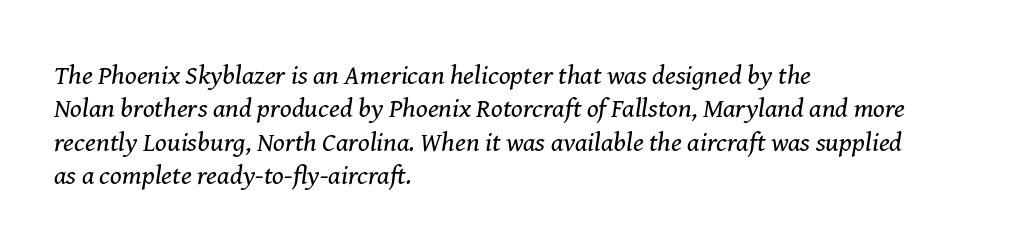
{"italic": "yes", "lean": "right", "slant_degrees": 8, "bold": "no", "underline": "no", "align": "left", "line_spacing_ratio": 1.24, "letter_spacing": "normal", "letter_spacing_em": 0.0, "glyph_px": 27}
